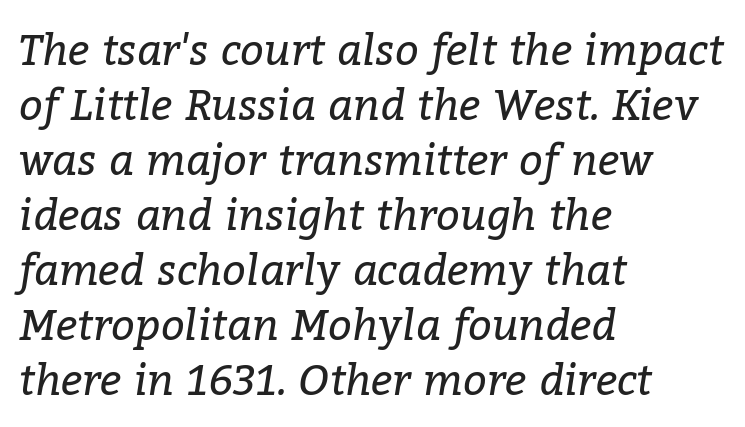
The designer went with a serif here, giving each stem small feet. The text carries the slant typical of an italic or oblique font. Check the space under the baseline: it is left empty. Evenly set lines give the paragraph a standard silhouette.
